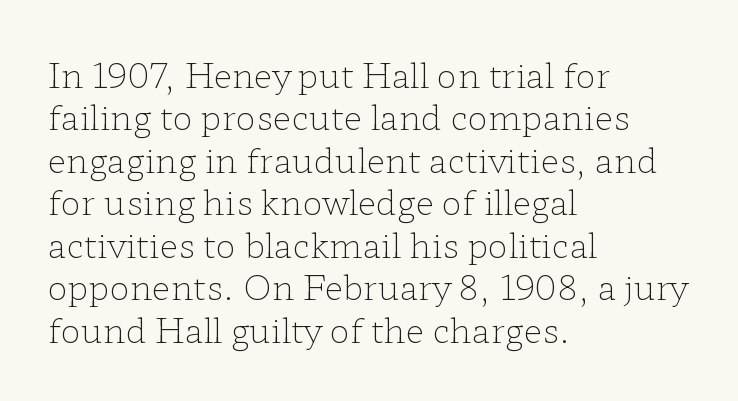
{"serif": "yes", "italic": "no", "bold": "no", "weight": "light", "width": "wide", "stroke_contrast": "low", "x_height": "medium", "monospaced": "no", "underline": "no", "align": "left", "line_spacing": "normal", "line_spacing_ratio": 1.25, "letter_spacing": "normal", "letter_spacing_em": 0.0, "glyph_px": 34}
